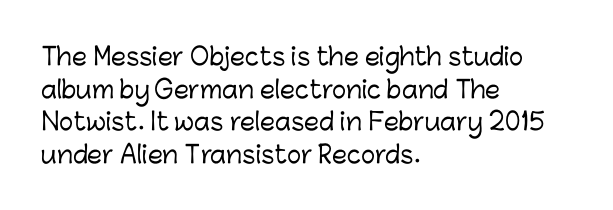
The vertical gap from one line to the next is medium. The rendering keeps characters at their native spacing. The axis of the letterforms is exactly vertical. Bare-footed words on every line. In CSS terms this would be text-align: left.
